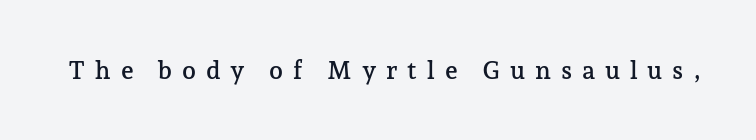
{"italic": "no", "underline": "no", "letter_spacing": "wide", "letter_spacing_em": 0.39, "glyph_px": 25}
